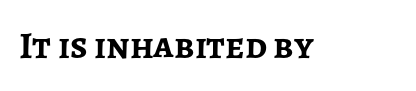
The face used here has the dense, thick strokes of a bold. Serifs: no, the terminals of the letterforms are clean. No extra tracking has been applied to these lines. The area under the type is left untouched.
